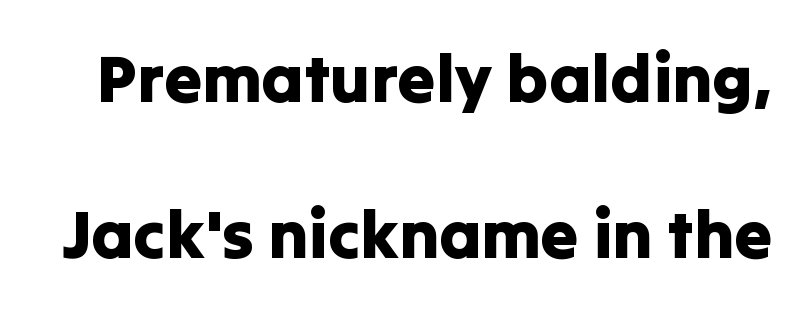
The image shows 68 px sans-serif type, upright; set loose line spacing (2.3x), normal letter spacing, not underlined; low stroke contrast and a medium x-height.
